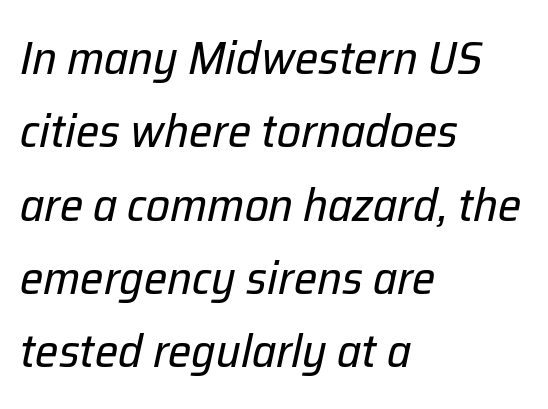
Q: Is the text bold? A: No.
Q: Is the text italic (slanted)? A: Yes, it leans right by about 12 degrees.
Q: Is the text underlined? A: No.
Q: How is the paragraph aligned? A: Left-aligned.
Q: Is the spacing between letters normal or unusually wide? A: Normal.
Q: Is the spacing between lines tight, normal or loose? A: Normal.
Q: Width (condensed, normal, or wide)? A: Normal.
Q: Stroke contrast? A: Low.
Q: x-height? A: Medium.
Q: Monospaced? A: No.
